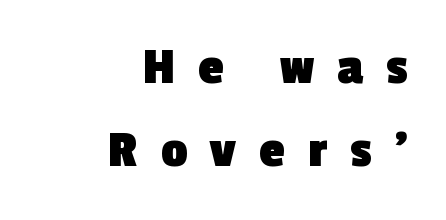
Q: Is the text bold? A: Yes.
Q: Is the typeface a serif or a sans-serif typeface? A: Sans-serif.
Q: Is the text underlined? A: No.
Q: How is the paragraph aligned? A: Right-aligned.
Q: Is the spacing between letters normal or unusually wide? A: Unusually wide.
Q: Is the spacing between lines tight, normal or loose? A: Normal.
Q: Width (condensed, normal, or wide)? A: Normal.
Q: x-height? A: Medium.
Q: Monospaced? A: No.
